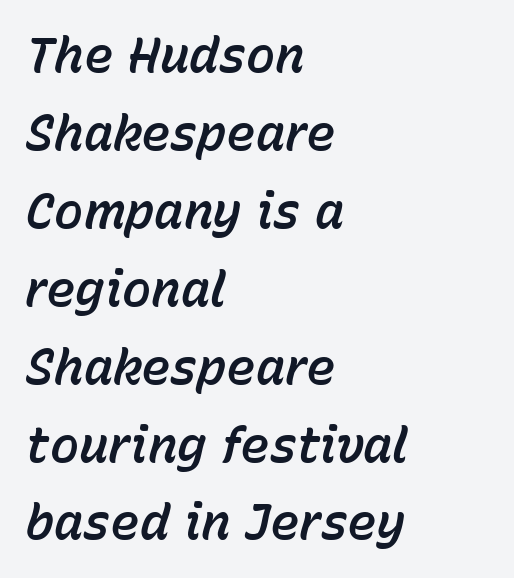
Q: Is the text italic (slanted)? A: Yes, it leans right by about 15 degrees.
Q: Is the text underlined? A: No.
Q: How is the paragraph aligned? A: Left-aligned.
Q: Is the spacing between letters normal or unusually wide? A: Normal.
Q: Is the spacing between lines tight, normal or loose? A: Normal.
Q: Width (condensed, normal, or wide)? A: Normal.
Q: Stroke contrast? A: Low.
Q: x-height? A: Medium.
Q: Monospaced? A: No.
